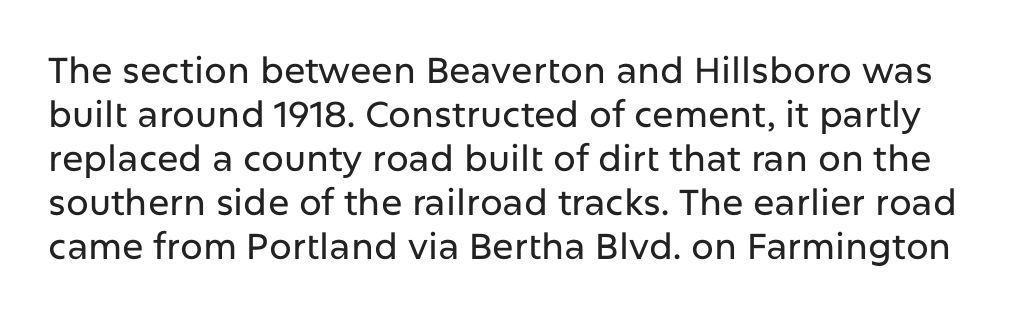
Q: Is the text italic (slanted)? A: No, it is upright.
Q: Is the typeface a serif or a sans-serif typeface? A: Sans-serif.
Q: Is the text underlined? A: No.
Q: Is the spacing between letters normal or unusually wide? A: Normal.
Q: Width (condensed, normal, or wide)? A: Normal.
Q: Stroke contrast? A: Low.
Q: x-height? A: Medium.
Q: Monospaced? A: No.
